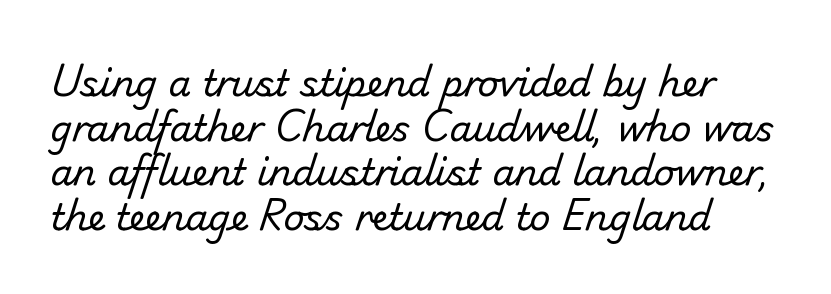
Varying glyph widths throughout — classic text-font behaviour. I'd call this a sans setting — the letters go barefoot. Weight class: somewhere from thin through regular. Descenders are the only things crossing below the line. Compared with typical body copy, the letter spacing here is the same.
